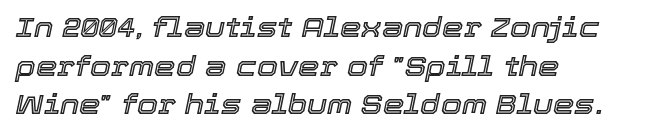
Evenly set lines give the paragraph a standard silhouette. Tracking here is standard; glyphs follow each other at the usual distance. These lines stack with their left ends in a neat column. The zone under the glyphs is completely vacant.
